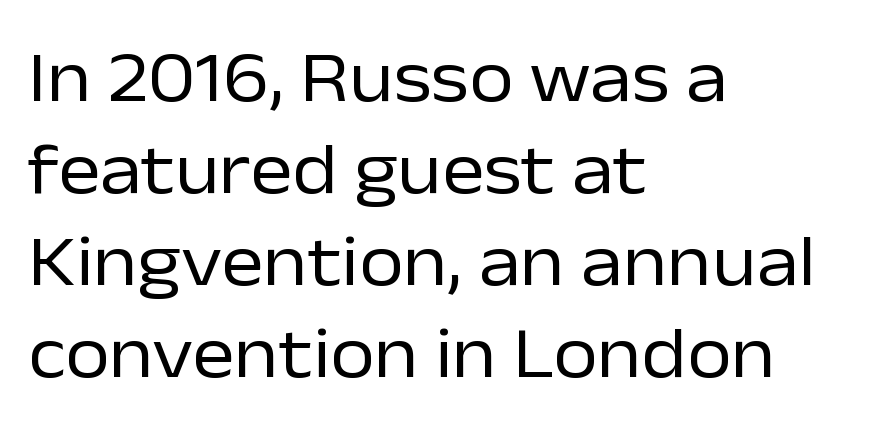
The image shows 72 px regular-weight sans-serif type, upright; set left-aligned, normal line spacing (1.28x), normal letter spacing, not underlined; low stroke contrast and a medium x-height.
